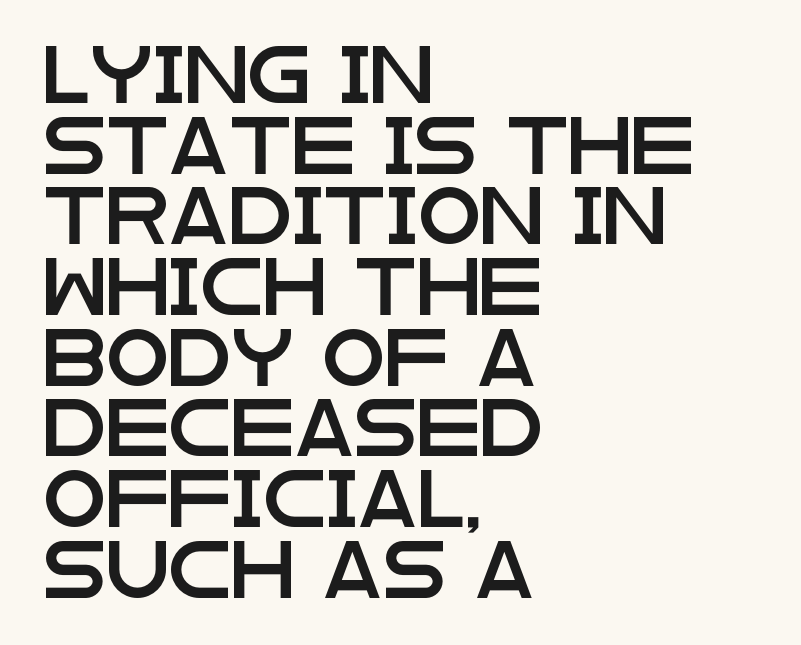
{"serif": "no", "italic": "no", "width": "wide", "stroke_contrast": "low", "x_height": "large", "monospaced": "no", "underline": "no", "align": "left", "line_spacing_ratio": 1.24, "letter_spacing": "normal", "letter_spacing_em": 0.0, "glyph_px": 57}
